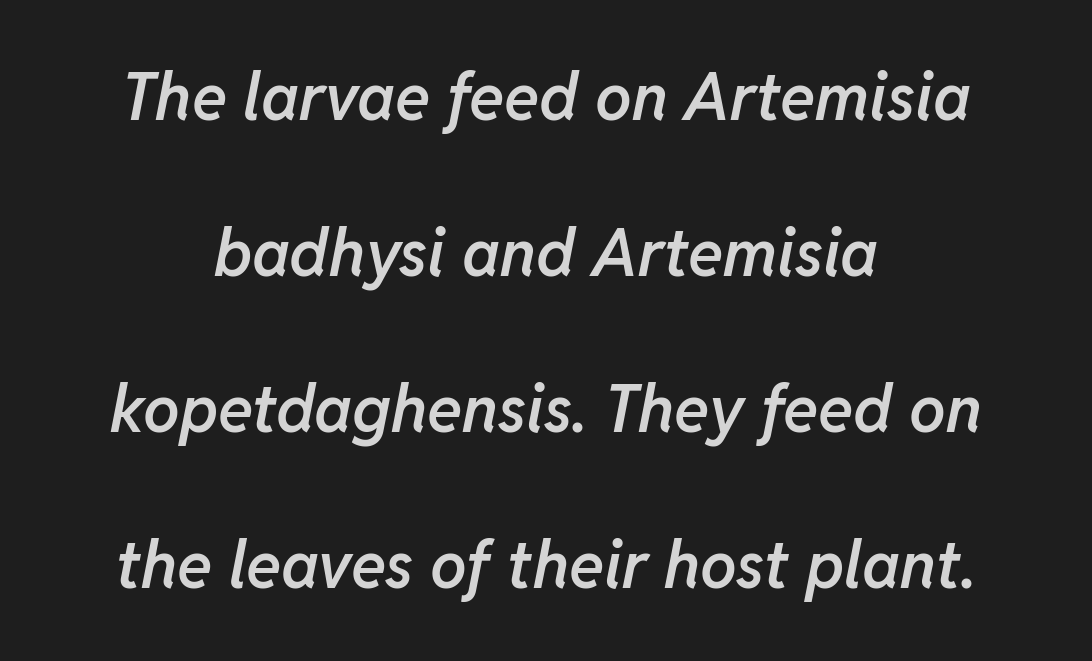
Q: Is the text bold? A: Semi-bold.
Q: Is the text italic (slanted)? A: Yes, it leans right by about 11 degrees.
Q: Is the text underlined? A: No.
Q: How is the paragraph aligned? A: Centered.
Q: Is the spacing between letters normal or unusually wide? A: Normal.
Q: Is the spacing between lines tight, normal or loose? A: Loose.
Q: Width (condensed, normal, or wide)? A: Normal.
Q: Stroke contrast? A: Low.
Q: x-height? A: Medium.
Q: Monospaced? A: No.
